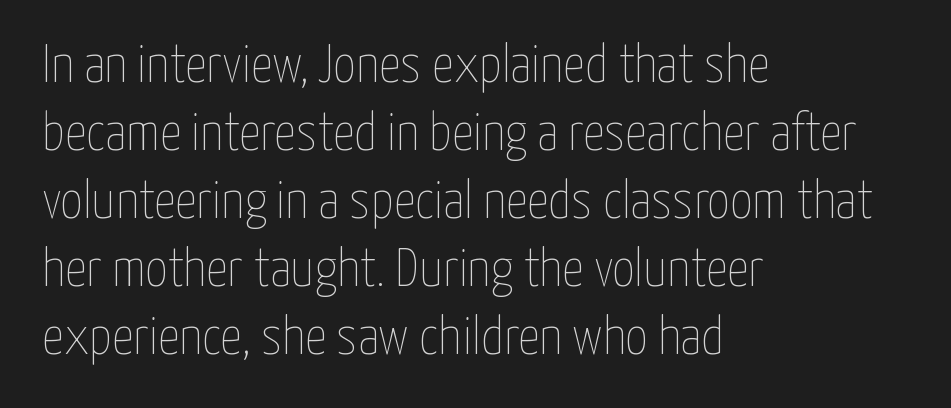
All the whitespace from short lines collects on the right. Honestly, the letter spacing is just normal — you wouldn't notice it. Quick note: underline off. Spacing verdict: proportional, widths tailored to each character.
